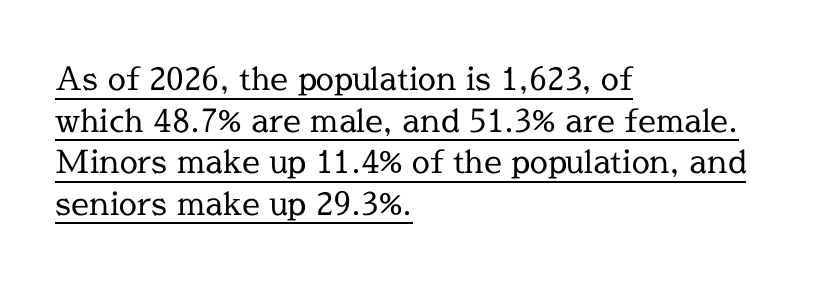
{"serif": "yes", "italic": "no", "bold": "no", "weight": "regular", "width": "normal", "x_height": "medium", "monospaced": "no", "underline": "yes", "align": "left", "line_spacing": "normal", "line_spacing_ratio": 1.3, "letter_spacing": "normal", "letter_spacing_em": 0.0, "glyph_px": 32}
